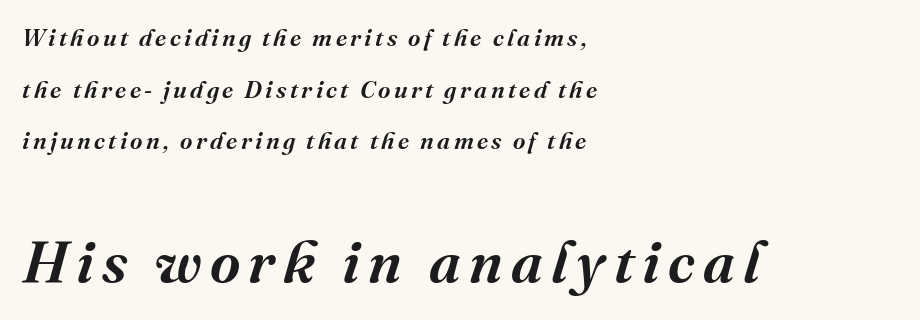
Letters rest on an invisible, unmarked baseline. These lines stand farther apart than default settings would place them. Looks like regular typesetting: each glyph gets only the width it needs. Top chunk: small. Bottom chunk: large.
